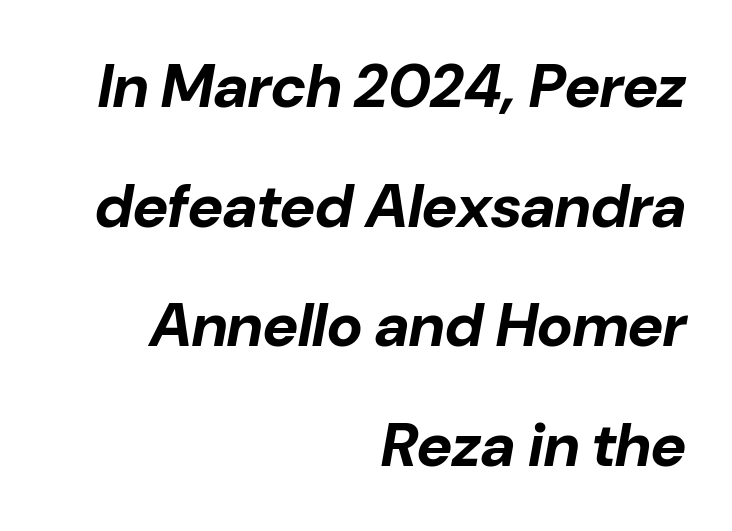
Q: Is the text bold? A: Yes.
Q: Is the text italic (slanted)? A: Yes, it leans right by about 10 degrees.
Q: Is the text underlined? A: No.
Q: How is the paragraph aligned? A: Right-aligned.
Q: Is the spacing between letters normal or unusually wide? A: Normal.
Q: Is the spacing between lines tight, normal or loose? A: Loose.
Q: Width (condensed, normal, or wide)? A: Normal.
Q: Stroke contrast? A: Low.
Q: x-height? A: Medium.
Q: Monospaced? A: No.
